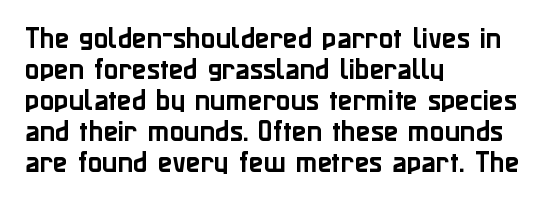
The rag falls on the right side of this text block. How would I describe the line gaps? Plain and ordinary. Ordinary non-slanted type is in use. The gaps between neighbouring characters are ordinary and unremarkable.
